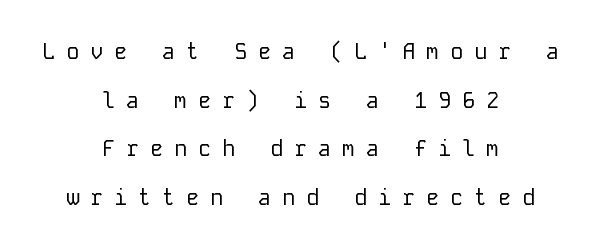
A typesetter would call this heavily tracked-out type. Weight class: somewhere from thin through regular. Each new line begins a long way beneath the previous one. Designer's note — italics off, roman on.
